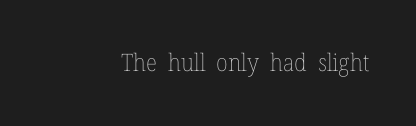
{"italic": "no", "bold": "no", "underline": "no", "letter_spacing": "normal", "letter_spacing_em": 0.0, "glyph_px": 24}
